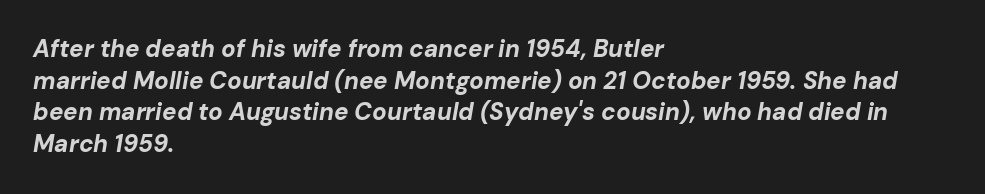
{"italic": "yes", "lean": "right", "slant_degrees": 10, "bold": "yes", "underline": "no", "align": "left", "line_spacing": "normal", "line_spacing_ratio": 1.32, "letter_spacing": "normal", "letter_spacing_em": 0.0, "glyph_px": 24}
